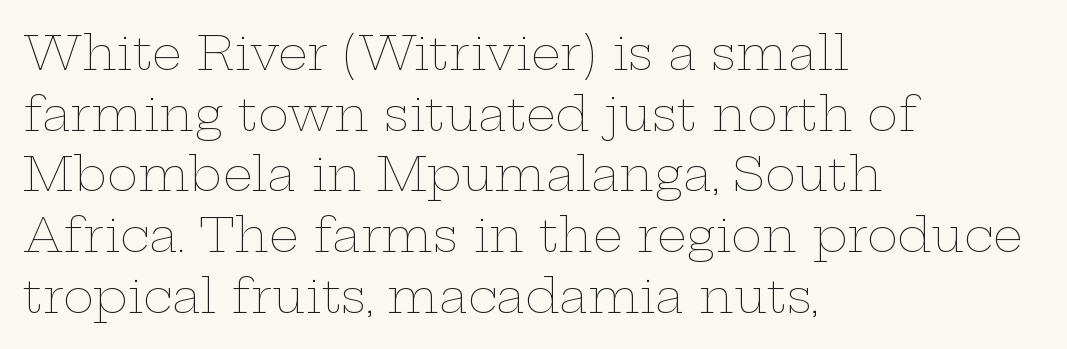
Q: Is the text bold? A: No.
Q: Is the text italic (slanted)? A: No, it is upright.
Q: Is the text underlined? A: No.
Q: How is the paragraph aligned? A: Left-aligned.
Q: Is the spacing between letters normal or unusually wide? A: Normal.
Q: Is the spacing between lines tight, normal or loose? A: Normal.
Q: Width (condensed, normal, or wide)? A: Wide.
Q: Stroke contrast? A: Low.
Q: x-height? A: Medium.
Q: Monospaced? A: No.
